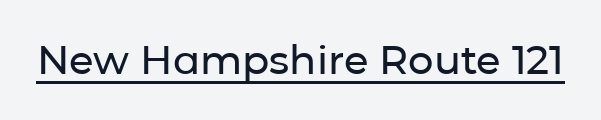
The glyphs are accompanied by a horizontal stroke just below them. When letters stand straight like this, we call the style roman or upright. A typesetter would call this proportional, since set widths differ per character. A typesetter would call this zero additional tracking.
